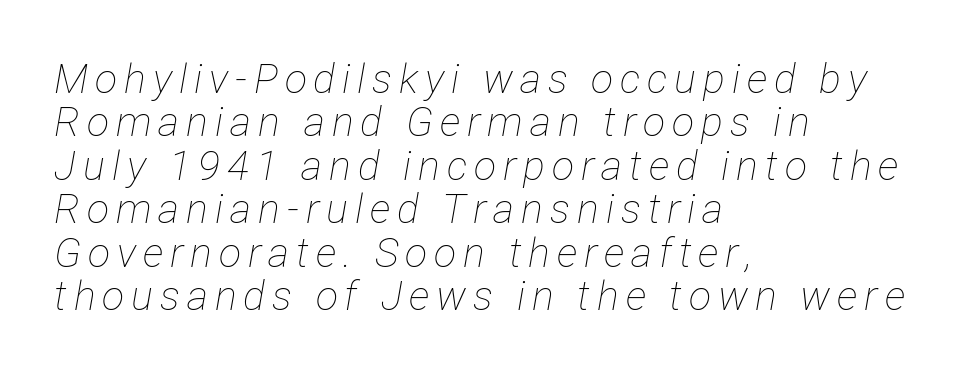
The image shows 41 px thin, condensed type, italic (leaning right); set left-aligned, tight line spacing (1.06x), not underlined; low stroke contrast and a medium x-height.
